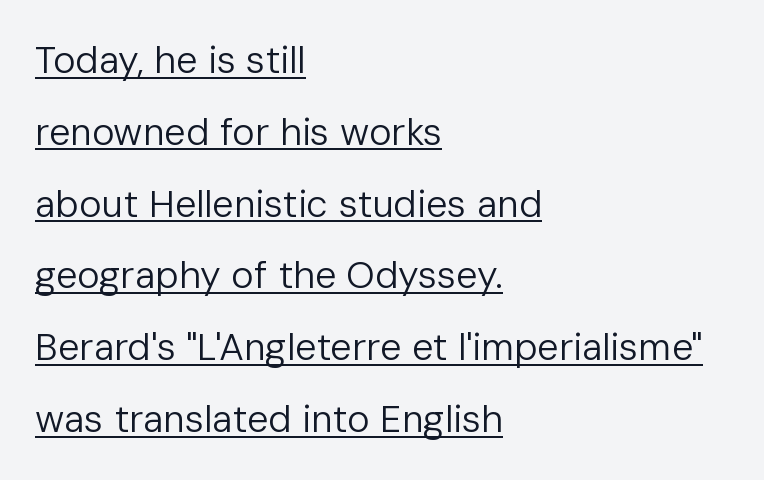
{"serif": "no", "italic": "no", "bold": "no", "weight": "regular", "width": "normal", "stroke_contrast": "low", "x_height": "medium", "monospaced": "no", "underline": "yes", "align": "left", "line_spacing_ratio": 1.89, "letter_spacing": "normal", "letter_spacing_em": 0.0, "glyph_px": 38}
